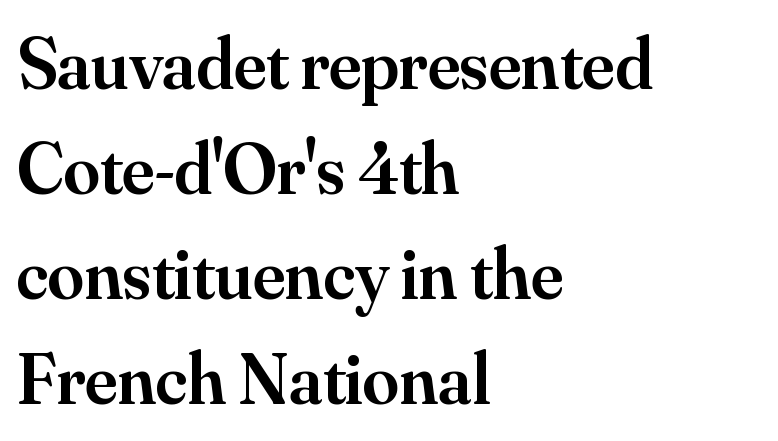
Q: Is the text bold? A: Semi-bold.
Q: Is the text italic (slanted)? A: No, it is upright.
Q: Is the typeface a serif or a sans-serif typeface? A: Serif.
Q: Is the text underlined? A: No.
Q: How is the paragraph aligned? A: Left-aligned.
Q: Is the spacing between letters normal or unusually wide? A: Normal.
Q: Is the spacing between lines tight, normal or loose? A: Normal.
Q: Width (condensed, normal, or wide)? A: Normal.
Q: Stroke contrast? A: Medium.
Q: x-height? A: Small.
Q: Monospaced? A: No.
